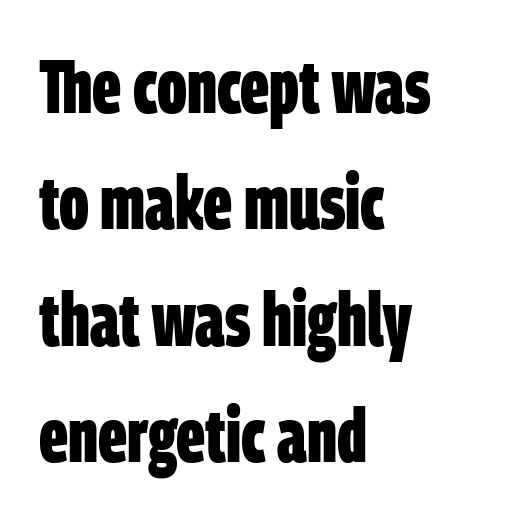
The image shows 76 px bold, condensed sans-serif type; set left-aligned, normal line spacing (1.53x), normal letter spacing, not underlined; low stroke contrast and a large x-height.
